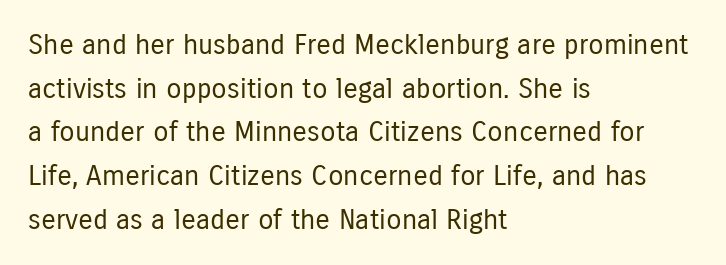
{"serif": "no", "italic": "no", "bold": "no", "weight": "regular", "width": "condensed", "stroke_contrast": "low", "x_height": "medium", "monospaced": "no", "underline": "no", "align": "left", "line_spacing": "normal", "line_spacing_ratio": 1.56, "letter_spacing": "normal", "letter_spacing_em": 0.0, "glyph_px": 28}
